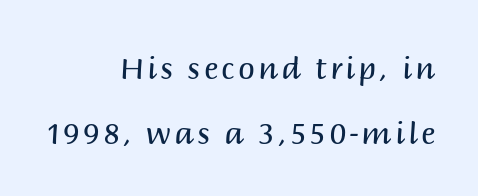
{"serif": "no", "bold": "no", "weight": "regular", "width": "normal", "stroke_contrast": "medium", "x_height": "large", "monospaced": "no", "underline": "no", "align": "right", "line_spacing": "loose", "line_spacing_ratio": 2.16, "glyph_px": 30}
